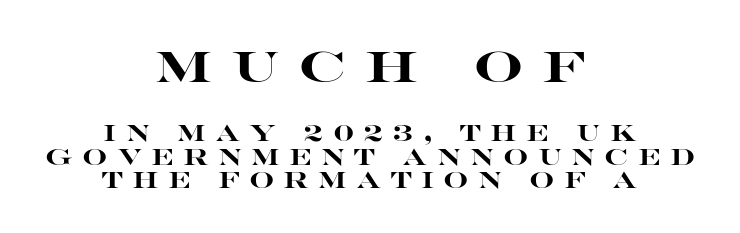
Closely set lines give the paragraph a compact silhouette. Looks like regular typesetting: each glyph gets only the width it needs. Does extra space separate the letters? Yes, quite a lot of it.
